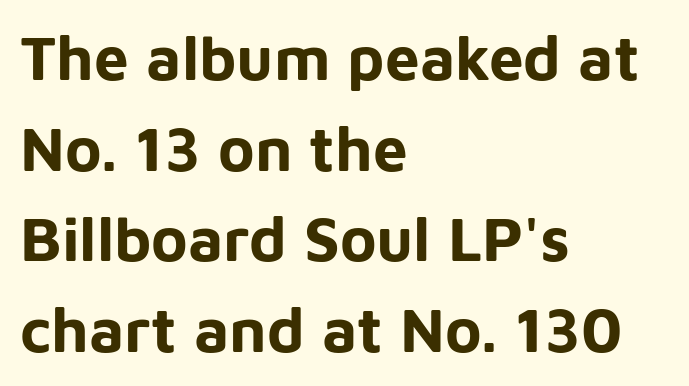
{"serif": "no", "italic": "no", "bold": "yes", "weight": "bold", "width": "normal", "stroke_contrast": "low", "x_height": "medium", "monospaced": "no", "underline": "no", "align": "left", "line_spacing": "normal", "line_spacing_ratio": 1.46, "letter_spacing": "normal", "letter_spacing_em": 0.0, "glyph_px": 62}
